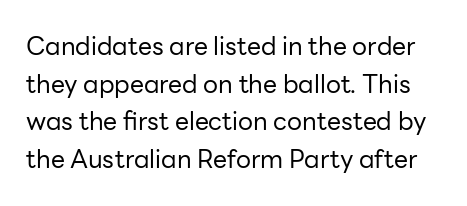
A typesetter would call this leading conventional body-copy spacing. No italicization has been applied; the sample stays upright. Characters follow at the spacing the type designer built in. Just letters on the line, the space beneath them empty. Is the type heavy? It reads as light-to-regular instead.
